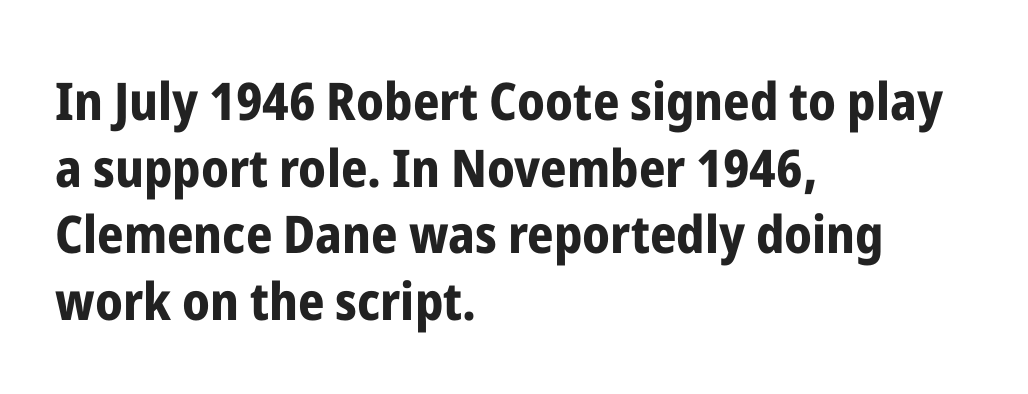
In terms of leading, this rendering sits right in the middle. Each letter keeps its own natural width here, so spacing adapts to shape. Plain, unruled lines of type. The lettering holds an erect, upright posture throughout. Thick stems and heavy bowls — unmistakably bold. Nope, no serifs anywhere on these letters.
